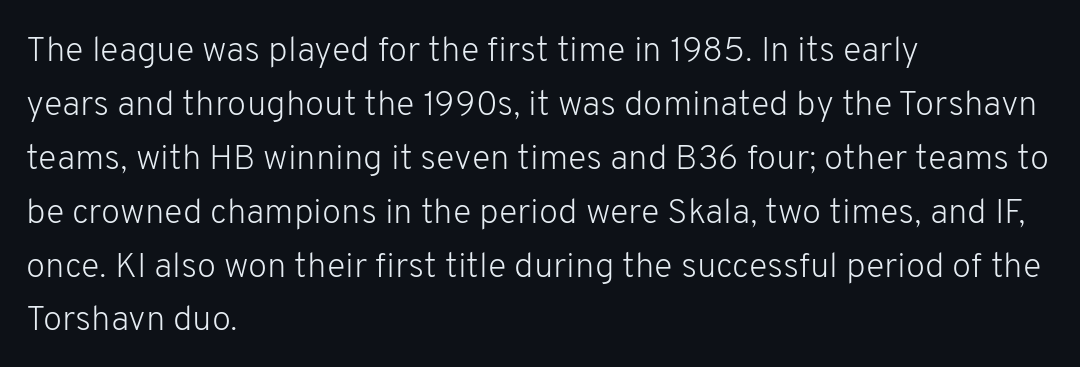
{"serif": "no", "italic": "no", "bold": "no", "weight": "light", "width": "normal", "stroke_contrast": "low", "x_height": "medium", "monospaced": "no", "underline": "no", "align": "left", "line_spacing": "normal", "line_spacing_ratio": 1.54, "letter_spacing": "normal", "letter_spacing_em": 0.0, "glyph_px": 35}
